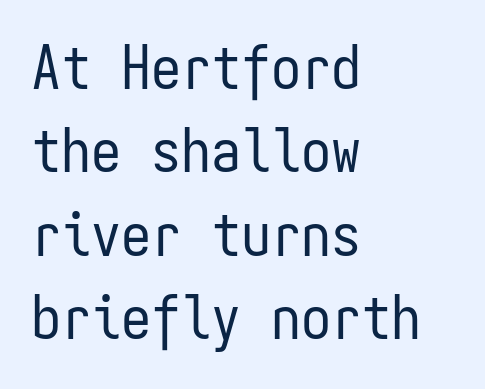
The image shows 60 px regular-weight, condensed sans-serif type, upright, monospaced; set left-aligned, normal line spacing (1.39x), normal letter spacing, not underlined; low stroke contrast and a medium x-height.
